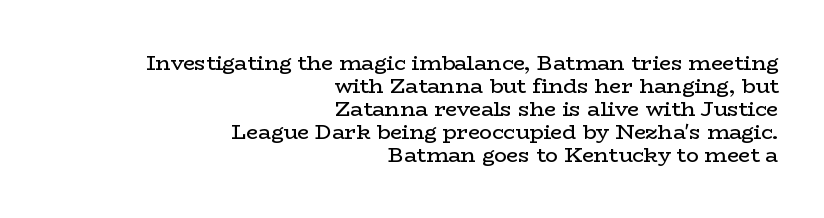
The leading is snug, giving the passage a crowded texture. No letter is thick-stroked: the sample isn't bold. Line endings align vertically; line beginnings do not. Quick note: not italic, upright.
